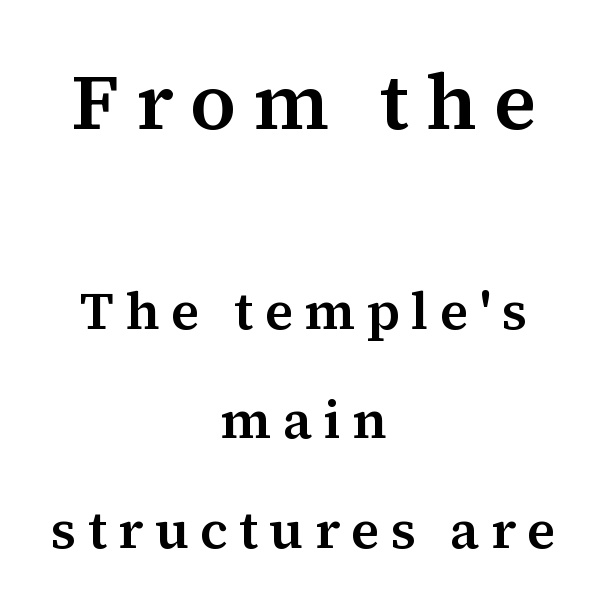
{"serif": "yes", "italic": "no", "width": "normal", "stroke_contrast": "medium", "x_height": "medium", "monospaced": "no", "underline": "no", "align": "center", "line_spacing": "loose", "line_spacing_ratio": 2.07, "letter_spacing": "wide", "letter_spacing_em": 0.21, "larger_block": "first", "size_ratio": 1.49, "glyph_px": 79}
